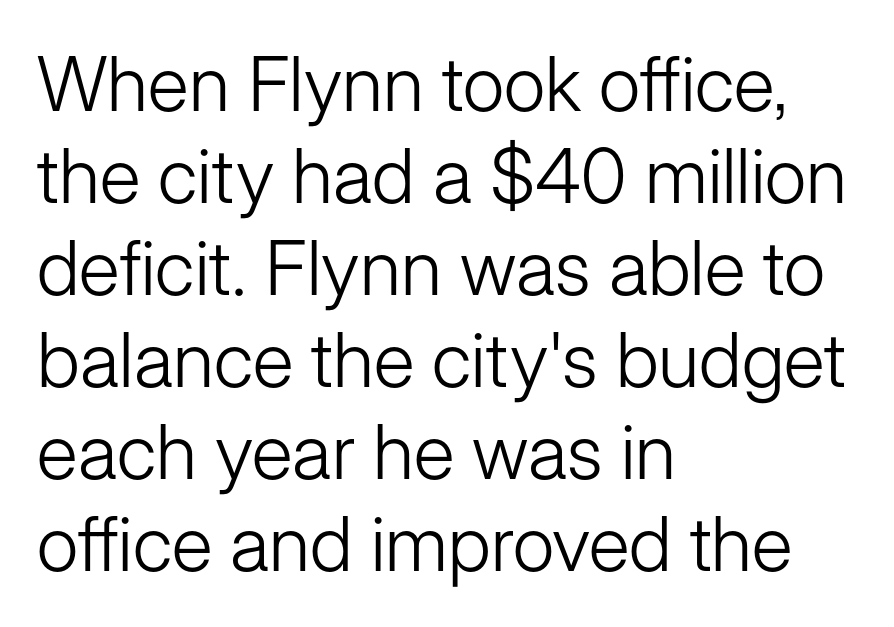
Unlike italic type, these characters show no tilt at all. Decoration check: the copy has no underline. No extra tracking has been applied to these lines. No extra ink here — the face is not bold. Proportional: the letters do not fall into vertical columns.
